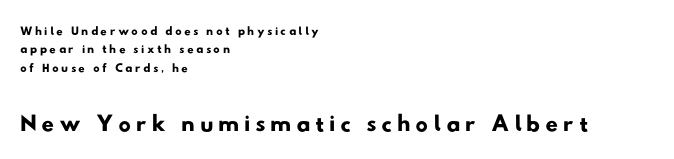
The image shows 35 px wide sans-serif type; set left-aligned, tight line spacing (1.02x), not underlined; the second (bottom) block is 1.94x larger; low stroke contrast and a small x-height.
